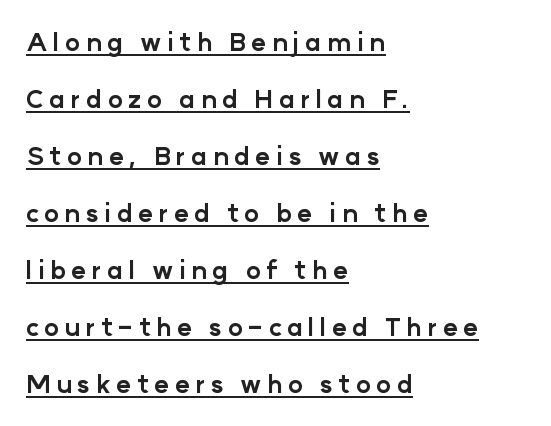
Underlined type. Does the copy run flush right? No — it runs flush left. Style check: upright. How would I describe the line gaps? Wide and relaxed. Typographic density is high because the face is bold. The letters are spread apart with noticeably loose tracking.
